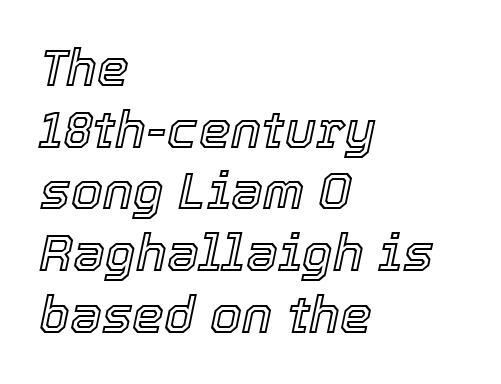
Q: Is the text italic (slanted)? A: Yes, it leans right by about 12 degrees.
Q: Is the text underlined? A: No.
Q: How is the paragraph aligned? A: Left-aligned.
Q: Is the spacing between letters normal or unusually wide? A: Normal.
Q: Width (condensed, normal, or wide)? A: Normal.
Q: x-height? A: Medium.
Q: Monospaced? A: No.
